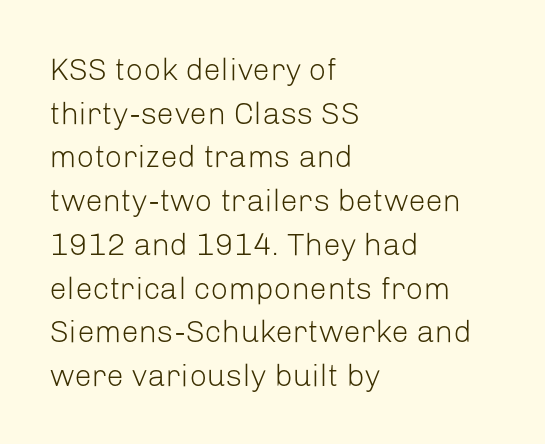
The image shows 31 px light sans-serif type, upright; set left-aligned, normal line spacing (1.41x), normal letter spacing, not underlined; low stroke contrast and a medium x-height.
